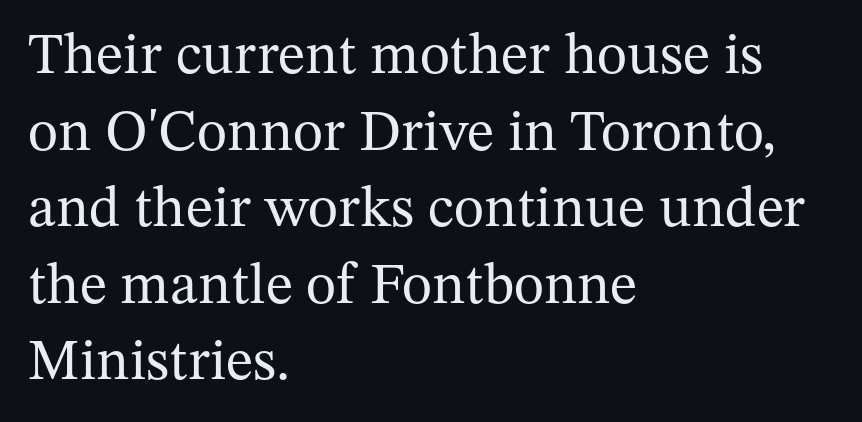
You could not count columns in this text — the font is proportionally spaced. Letters rest on an invisible, unmarked baseline. To sum up the face: it has serifs. Caption: standard tracking, unaltered. Characters remain perfectly vertical along every line. Leftover space on each line is placed entirely after the last word.
